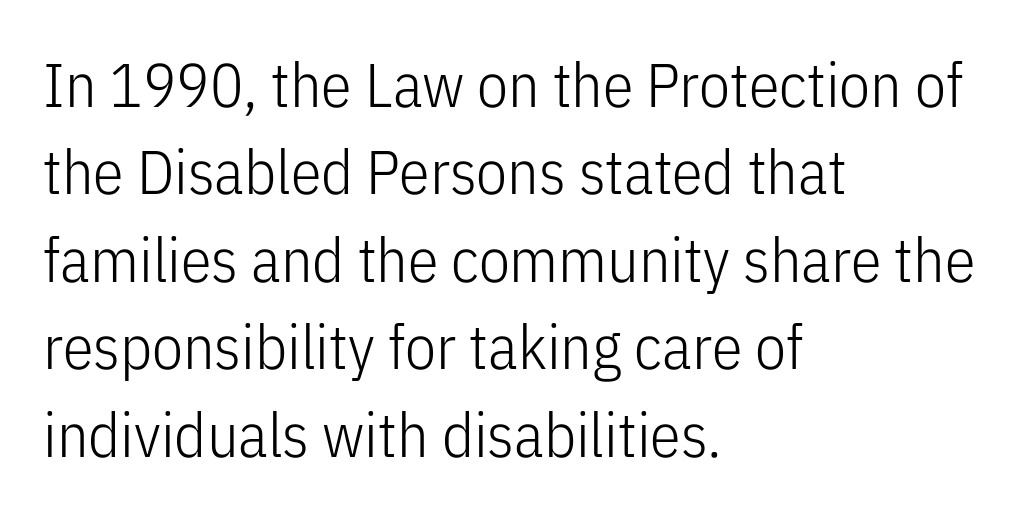
Spacing between characters is what you'd get straight out of the box. Looks like regular typesetting: each glyph gets only the width it needs. Beneath every word, the page is bare. Stroke thickness stays within the range of a standard reading face or lighter. Quick note: not italic, upright. The passage shown stacks its lines at a standard gap.
